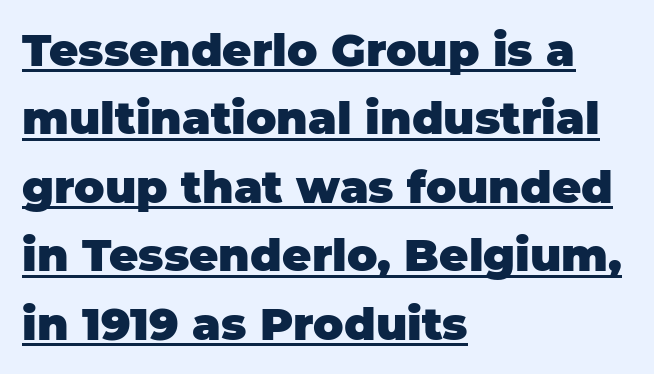
The image shows 45 px heavy sans-serif type, upright; set left-aligned, normal line spacing (1.52x), normal letter spacing, underlined; low stroke contrast and a large x-height.
